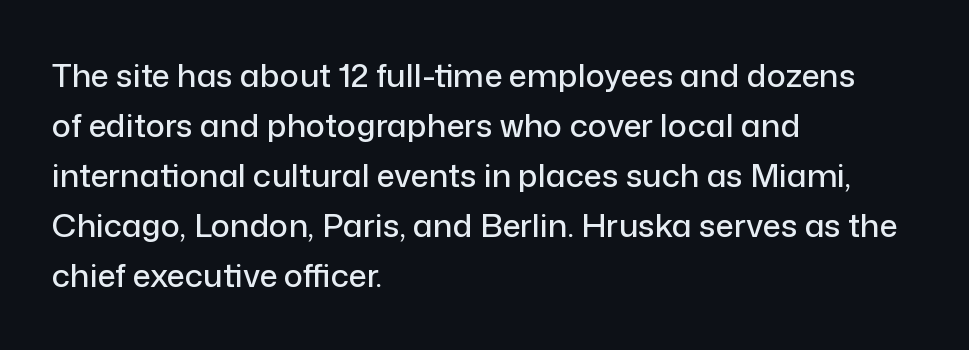
The tracking reads as untouched default to a designer's eye. This is the regular roman posture of the typeface. Do the characters align in a grid? No, the font is proportional. Line spacing here is normal. Visually the block forms a straight wall on the left and a jagged coastline on the right.
